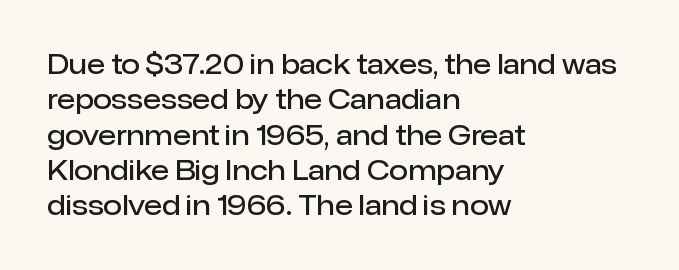
{"italic": "no", "bold": "semi", "underline": "no", "align": "left", "line_spacing": "normal", "line_spacing_ratio": 1.31, "letter_spacing": "normal", "letter_spacing_em": 0.0, "glyph_px": 27}
